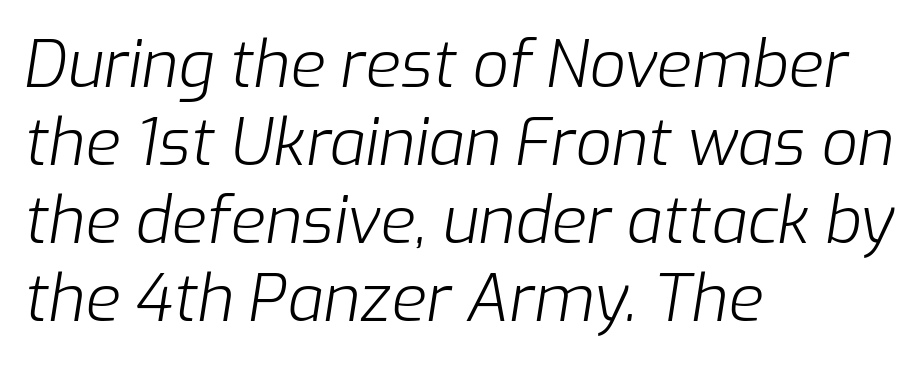
Default kerning and tracking; the words read as compact shapes. A typesetter would call this proportional, since set widths differ per character. Check under the words: just untouched page. A light-to-regular cut is what we see here.
